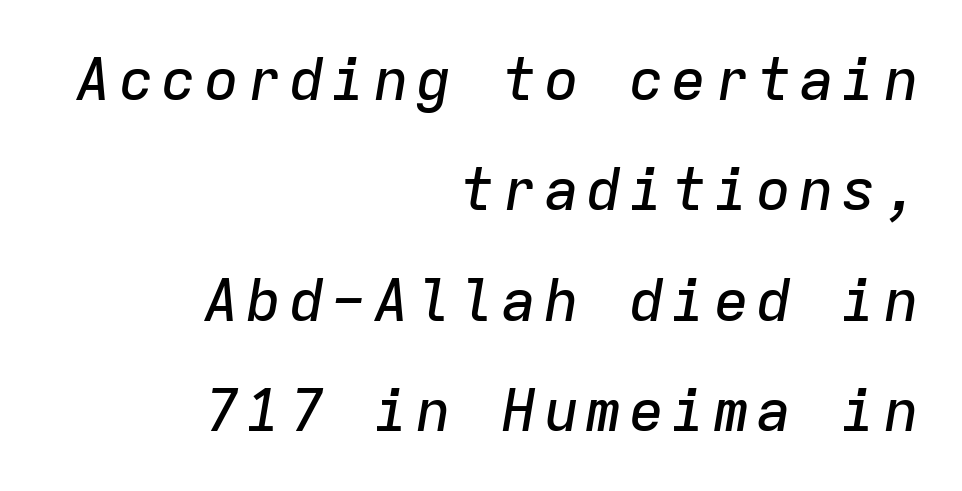
Alignment: flush right. Characters are canted at an angle relative to the baseline's perpendicular. Rule under the text: the space is simply empty. Think of a typewriter: that constant character pitch is what you see here.
